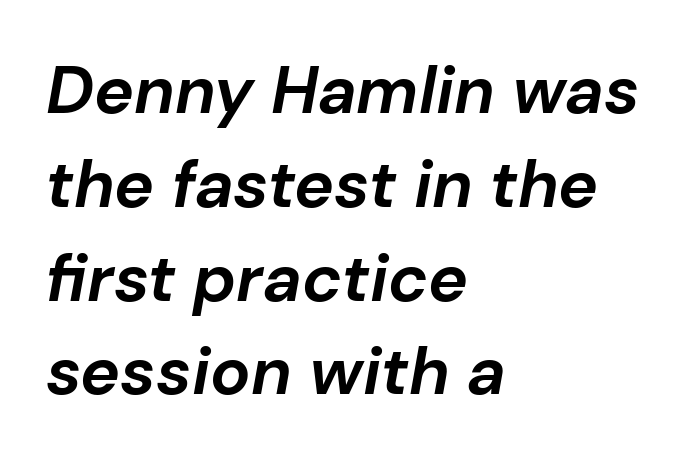
{"italic": "yes", "lean": "right", "slant_degrees": 10, "bold": "yes", "weight": "bold", "width": "normal", "stroke_contrast": "low", "x_height": "medium", "monospaced": "no", "underline": "no", "align": "left", "line_spacing": "normal", "line_spacing_ratio": 1.4, "letter_spacing": "normal", "letter_spacing_em": 0.0, "glyph_px": 67}
